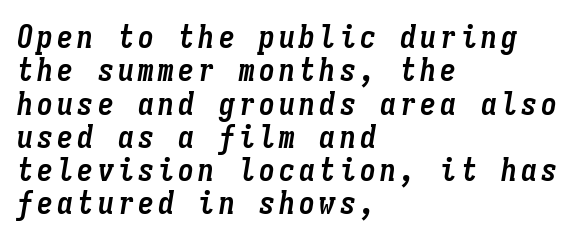
The image shows 32 px semibold, condensed type, italic (leaning right), monospaced; set left-aligned, tight line spacing (1.04x), not underlined; low stroke contrast and a medium x-height.
